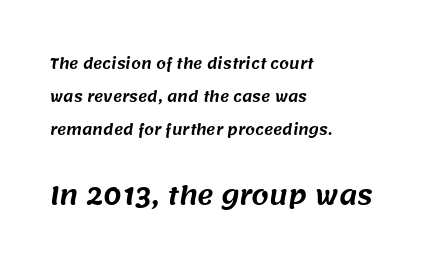
Q: Is the text underlined? A: No.
Q: How is the paragraph aligned? A: Left-aligned.
Q: Is the spacing between letters normal or unusually wide? A: Normal.
Q: Is the spacing between lines tight, normal or loose? A: Loose.
Q: Which block of text is set in a larger size, the first (top) or the second (bottom)? A: The second (bottom) one.
